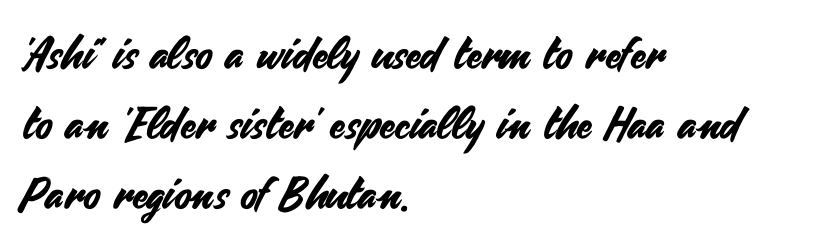
The ragged edge is on the right, which tells us the setting is flush left. Here the designer chose a conventional face with non-uniform glyph widths. Compared with typical body copy, the letter spacing here is the same. Check where the strokes stop: nothing finishes them off — pure sans.
